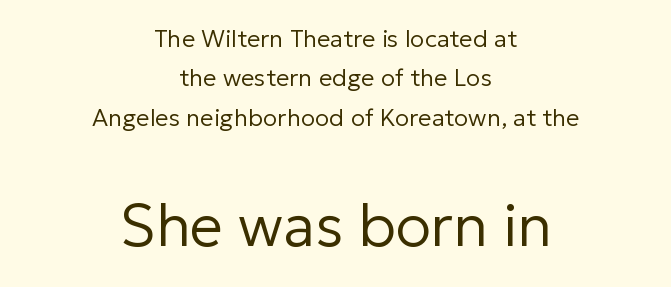
The text was rendered using a sans face with plain stroke endings. The leading is moderate, giving the passage an even texture. Honestly, there is no underline to notice here at all. Is the block centered? Yes — each line is placed symmetrically about the middle. The weight would be labelled regular, book, light, or lighter still. Each letter keeps its own natural width here, so spacing adapts to shape.
